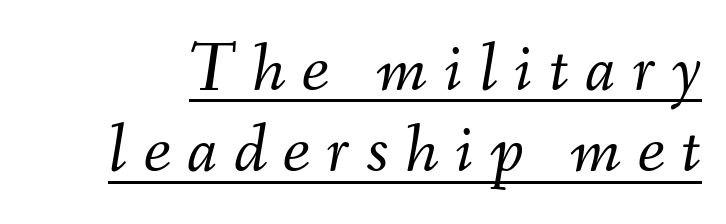
The letters look calm and open, with moderate or lighter stems. The letters are slanted; this is an italic face. Here the designer chose a conventional face with non-uniform glyph widths. These characters rest on top of a visible drawn line. The tracking jumps out immediately: characters are airy and widely separated.
